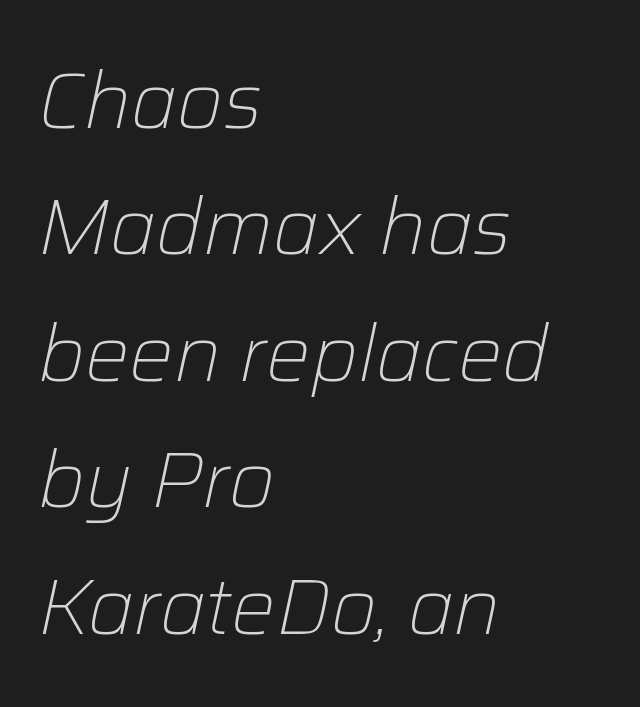
This is not heavy type; no bold has been used. Decoration check: the copy has no underline. Successive baselines arrive at the customary interval. Tall strokes in this sample are angled rather than plumb. A student would call this left alignment; a typographer would say flush left, rag right.
